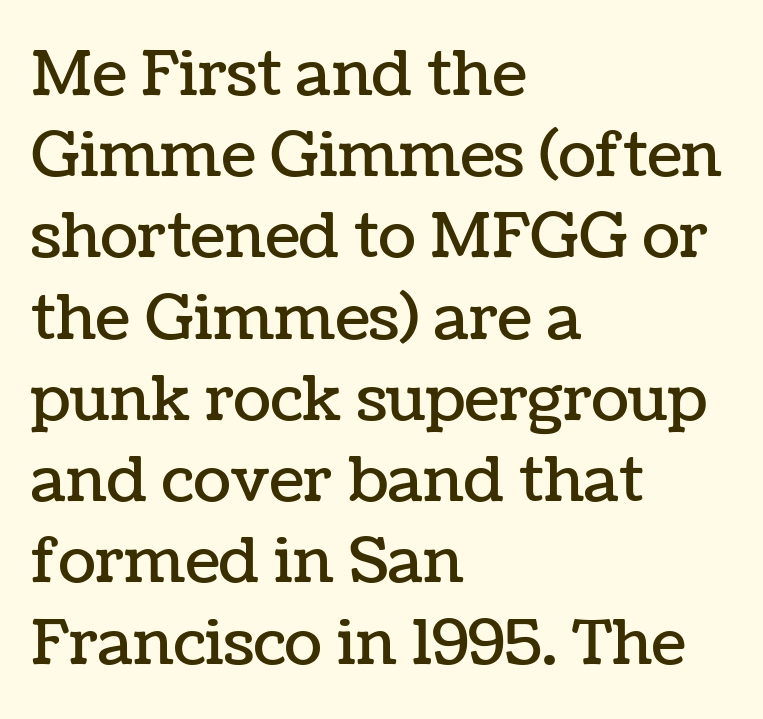
{"italic": "no", "width": "normal", "stroke_contrast": "low", "x_height": "medium", "monospaced": "no", "underline": "no", "align": "left", "line_spacing": "normal", "line_spacing_ratio": 1.31, "letter_spacing": "normal", "letter_spacing_em": 0.0, "glyph_px": 62}
